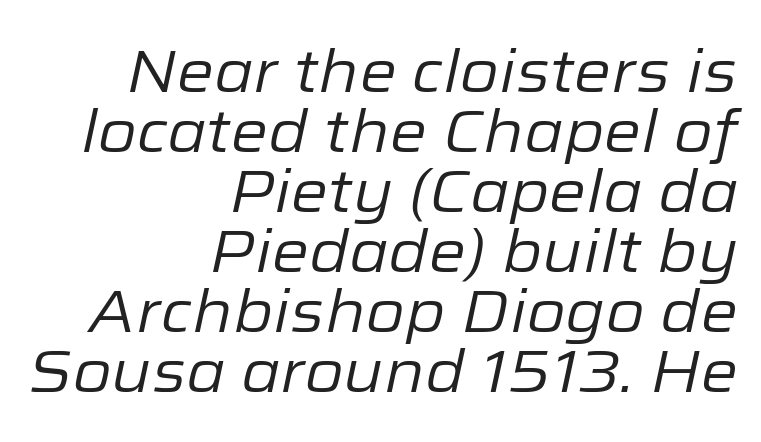
This sample trades vertical openness for compactness between lines. No word sits above an underline. Typeset ragged left — the right edge is the straight one. A typesetter would call this proportional, since set widths differ per character. Tracking here is standard; glyphs follow each other at the usual distance. Tall strokes in this sample are angled rather than plumb.
